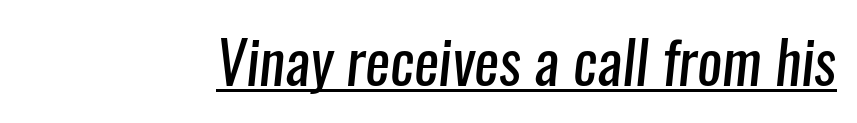
The letters advance in unequal steps, a hallmark of proportional type. The face used here is rendered with its standard letterfit. This rendering features underlined lettering. On a weight scale, this lands at 450 or below. Observe the absence of serifs on each vertical stroke in this sample.
